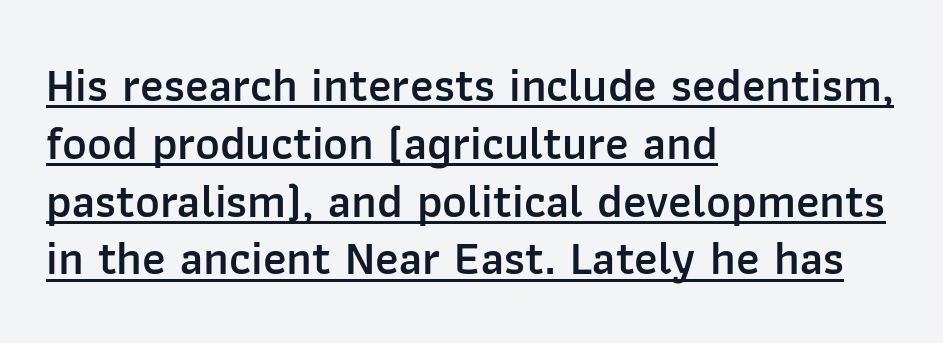
Short and long lines alike share a common starting point at left. The string is rendered with underlining switched on. Its strokes are somewhat broadened, the hallmark of semibold type. A typesetter would call this proportional, since set widths differ per character.
